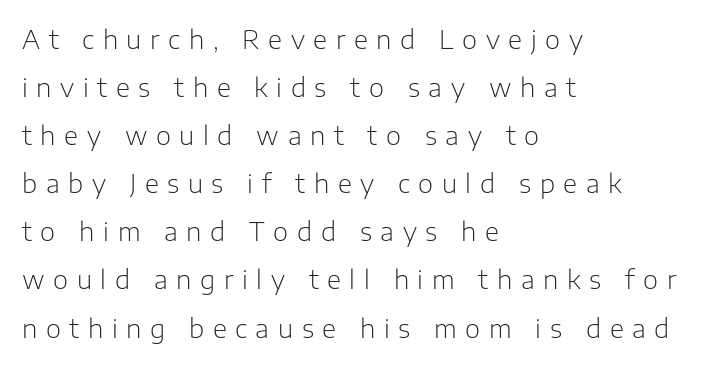
The image shows 26 px text type, upright; set left-aligned, line spacing 1.85x, unusually wide letter spacing (+0.33 em), not underlined.
